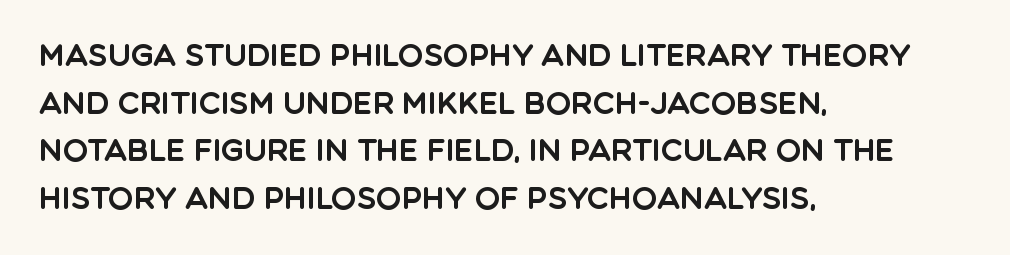
These lines stack with their left ends in a neat column. Descenders are the only things crossing below the line. Do the letters lean? They stand straight. A typesetter would call this leading conventional body-copy spacing.
